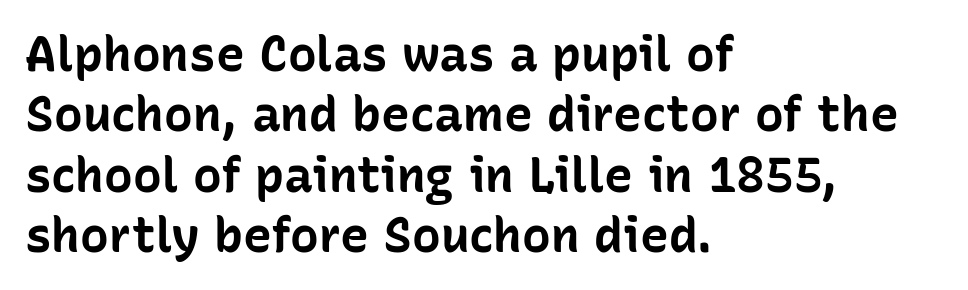
{"serif": "no", "italic": "no", "bold": "yes", "weight": "bold", "width": "normal", "stroke_contrast": "low", "x_height": "medium", "monospaced": "no", "underline": "no", "align": "left", "line_spacing": "normal", "line_spacing_ratio": 1.26, "letter_spacing": "normal", "letter_spacing_em": 0.0, "glyph_px": 48}
